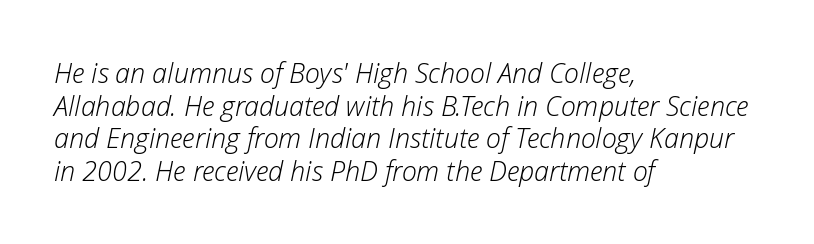
The image shows 27 px text type, italic (leaning right); set left-aligned, line spacing 1.21x, normal letter spacing, not underlined.
